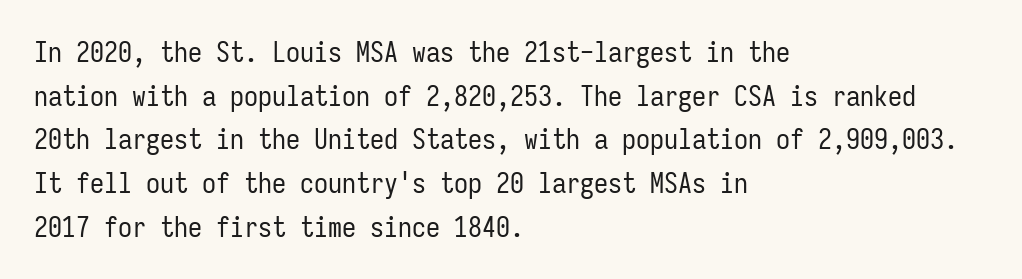
Q: Is the text bold? A: No.
Q: Is the text italic (slanted)? A: No, it is upright.
Q: Is the typeface a serif or a sans-serif typeface? A: Sans-serif.
Q: Is the text underlined? A: No.
Q: How is the paragraph aligned? A: Left-aligned.
Q: Is the spacing between letters normal or unusually wide? A: Normal.
Q: Is the spacing between lines tight, normal or loose? A: Normal.
Q: Width (condensed, normal, or wide)? A: Condensed.
Q: Stroke contrast? A: Low.
Q: x-height? A: Medium.
Q: Monospaced? A: Yes.
